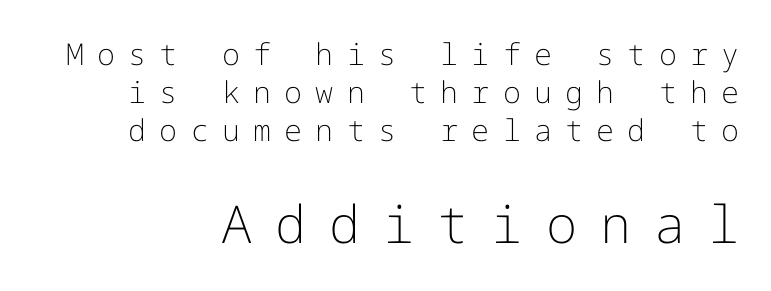
{"serif": "no", "italic": "no", "bold": "no", "weight": "light", "width": "normal", "stroke_contrast": "low", "x_height": "medium", "underline": "no", "line_spacing": "normal", "line_spacing_ratio": 1.26, "letter_spacing": "wide", "letter_spacing_em": 0.44, "larger_block": "second", "size_ratio": 1.73, "glyph_px": 52}
